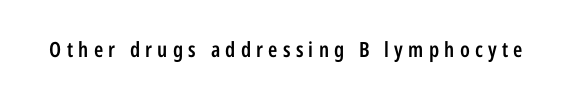
Q: Is the text bold? A: Semi-bold.
Q: Is the text italic (slanted)? A: No, it is upright.
Q: Is the text underlined? A: No.
Q: Is the spacing between letters normal or unusually wide? A: Unusually wide.
